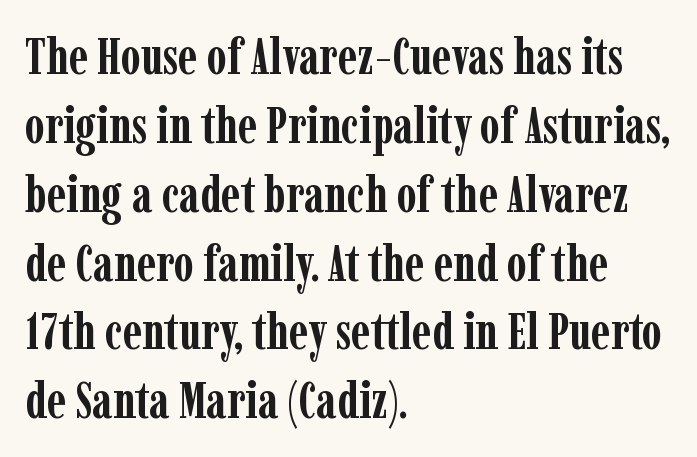
The image shows 51 px semibold, condensed serif type, upright; set left-aligned, normal line spacing (1.35x), normal letter spacing, not underlined; low stroke contrast and a medium x-height.
